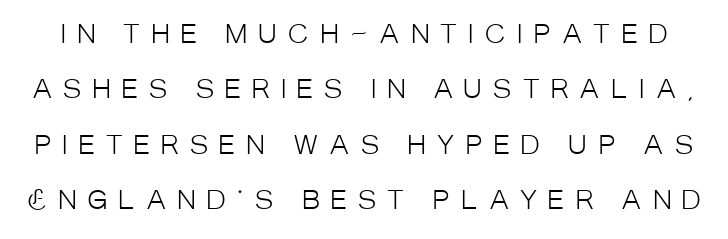
Q: Is the text bold? A: No.
Q: Is the text italic (slanted)? A: No, it is upright.
Q: Is the text underlined? A: No.
Q: Is the spacing between letters normal or unusually wide? A: Unusually wide.
Q: Is the spacing between lines tight, normal or loose? A: Loose.
